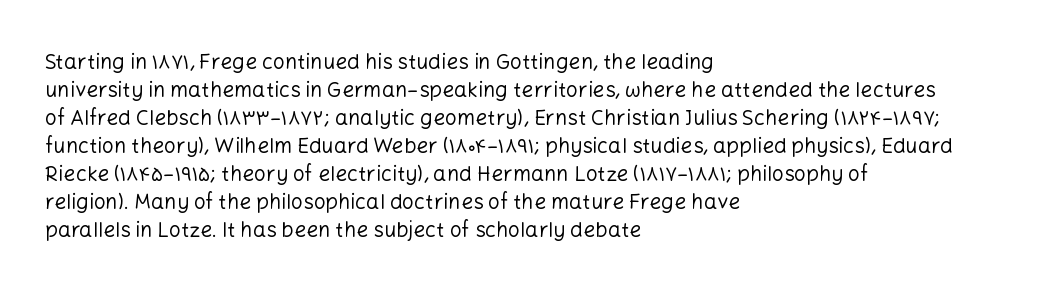
The paragraph has a hard left edge and a soft right edge. Rows of type keep a routine distance in the vertical direction. The letters sit at their default tracking, neither squeezed nor spread. Posture: vertical.
